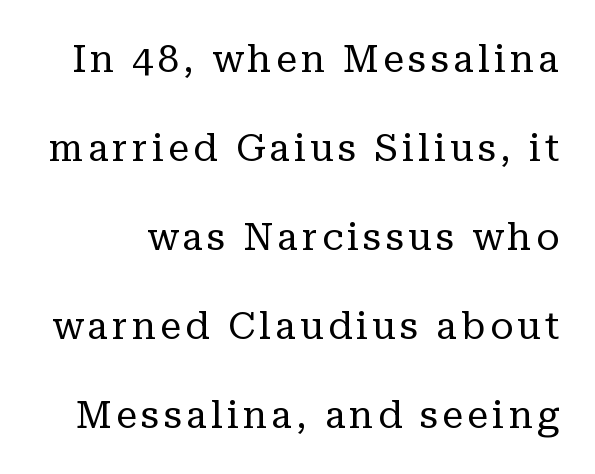
Glance below the letters and you will spot only blank space. What kind of face is this? One with serifs. It's the straight-up-and-down kind of type. A typesetter would call this leading open, well beyond the default.
